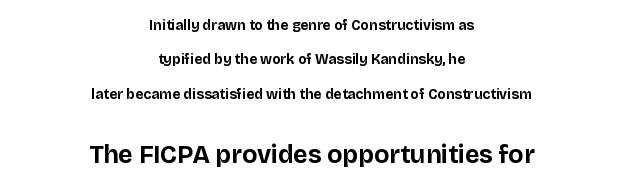
{"italic": "no", "bold": "yes", "underline": "no", "align": "center", "line_spacing": "loose", "line_spacing_ratio": 2.45, "letter_spacing": "normal", "letter_spacing_em": 0.0, "larger_block": "second", "size_ratio": 1.79, "glyph_px": 25}
